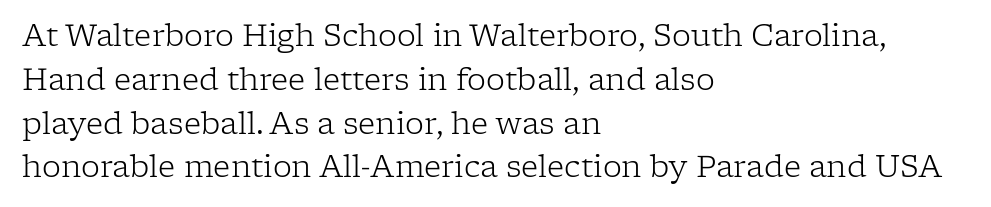
Anything drawn beneath the words? Only blank space. Evenly set lines give the paragraph a standard silhouette. This rendering employs a face with finishing strokes, i.e., a serif. Every row of glyphs begins at an identical x-position on the left.
